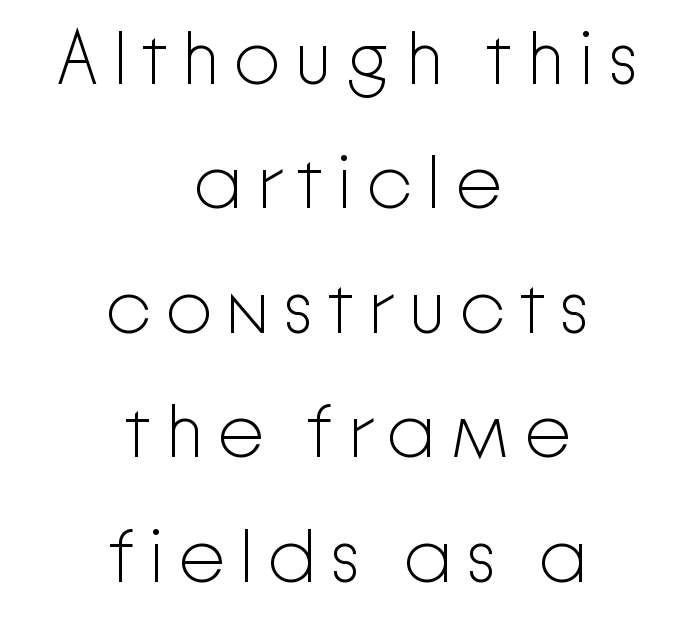
The font's upright variant was chosen for this text. The font family rendered here belongs to the sans-serif group. Here the designer chose a conventional face with non-uniform glyph widths. Nobody drew a line under any word here. Weight: regular or lighter.
